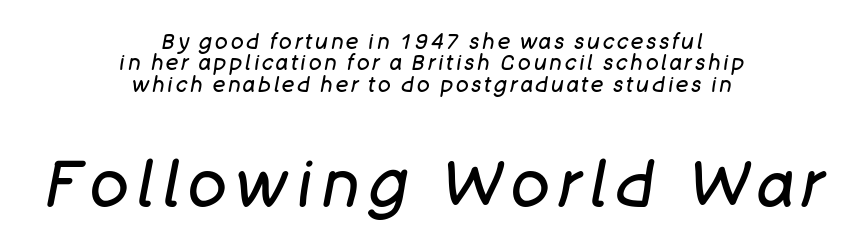
{"italic": "yes", "lean": "right", "slant_degrees": 11, "bold": "no", "weight": "regular", "width": "normal", "stroke_contrast": "low", "x_height": "large", "monospaced": "no", "underline": "no", "align": "center", "line_spacing": "tight", "line_spacing_ratio": 1.02, "larger_block": "second", "size_ratio": 3.05, "glyph_px": 64}
